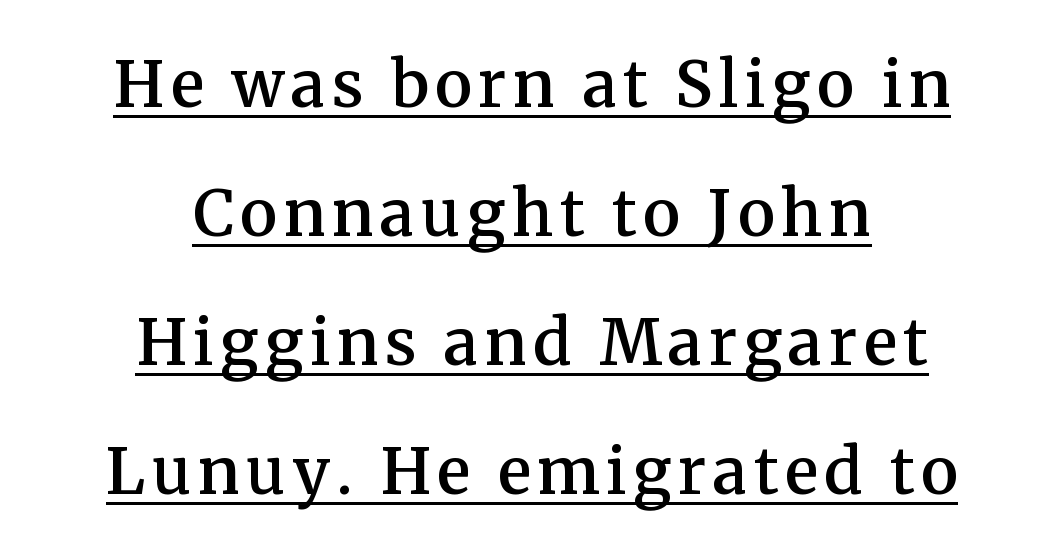
The image shows 63 px semibold serif type, upright; set centered, loose line spacing (2.05x), underlined; medium stroke contrast and a medium x-height.
